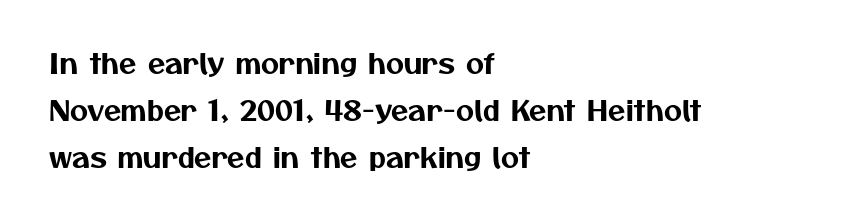
The image shows 28 px sans-serif type; set left-aligned, normal line spacing (1.68x), normal letter spacing, not underlined; medium stroke contrast and a medium x-height.
